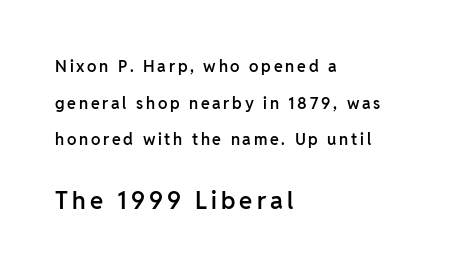
{"italic": "no", "bold": "semi", "underline": "no", "align": "left", "line_spacing": "loose", "line_spacing_ratio": 2.29, "larger_block": "second", "size_ratio": 1.5, "glyph_px": 24}
